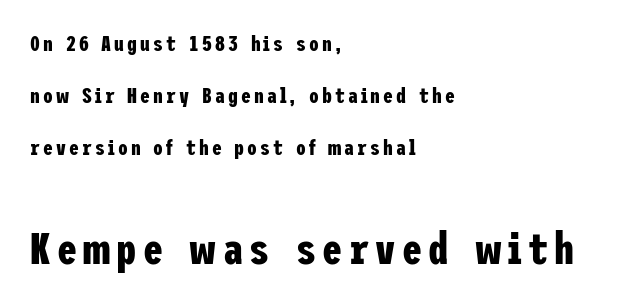
The image shows 45 px bold, condensed sans-serif type, upright; set left-aligned, loose line spacing (2.36x), not underlined; the second (bottom) block is 2.05x larger; low stroke contrast and a medium x-height.
